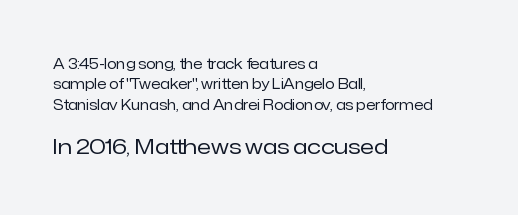
Nothing unusual about the tracking: characters are spaced as the font intends. Every stem runs plumb, perpendicular to the baseline. You get the small type first, then a jump to larger type. Counters stay open thanks to moderate or lighter strokes. Caption: multi-line text, flush left, ragged right.
